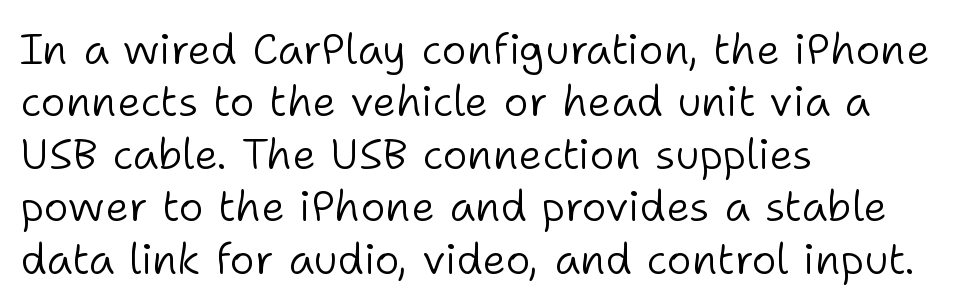
{"serif": "no", "italic": "no", "bold": "no", "weight": "light", "width": "normal", "stroke_contrast": "low", "x_height": "medium", "monospaced": "no", "underline": "no", "align": "left", "line_spacing_ratio": 1.22, "letter_spacing": "normal", "letter_spacing_em": 0.0, "glyph_px": 43}
